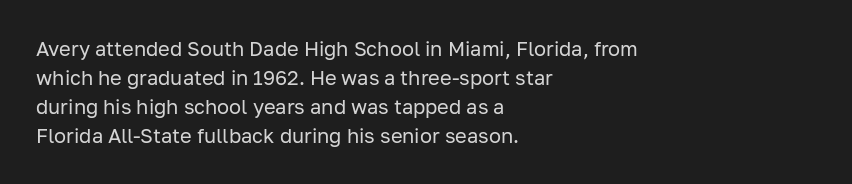
Q: Is the text bold? A: No.
Q: Is the text italic (slanted)? A: No, it is upright.
Q: Is the text underlined? A: No.
Q: How is the paragraph aligned? A: Left-aligned.
Q: Is the spacing between letters normal or unusually wide? A: Normal.
Q: Is the spacing between lines tight, normal or loose? A: Normal.
